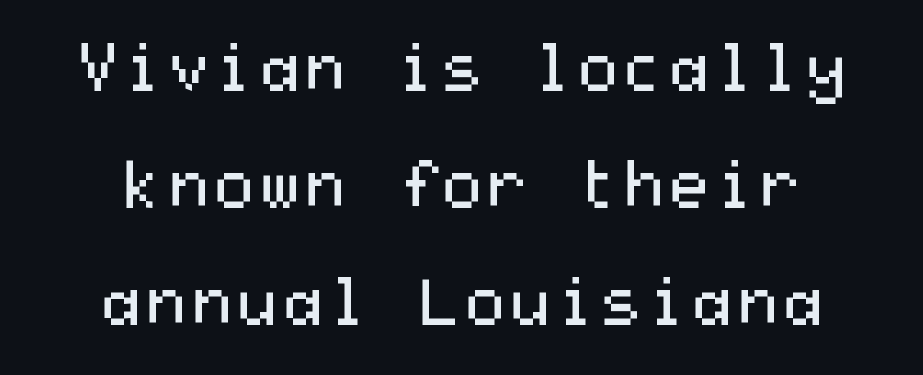
{"serif": "no", "italic": "no", "bold": "no", "weight": "regular", "width": "wide", "stroke_contrast": "medium", "x_height": "medium", "underline": "no", "line_spacing_ratio": 1.8, "letter_spacing": "normal", "letter_spacing_em": 0.0, "glyph_px": 65}
